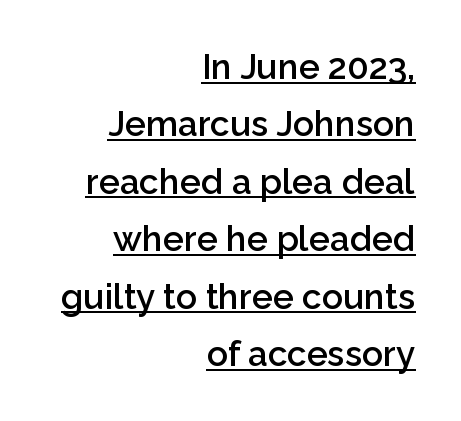
Q: Is the text bold? A: Semi-bold.
Q: Is the text italic (slanted)? A: No, it is upright.
Q: Is the typeface a serif or a sans-serif typeface? A: Sans-serif.
Q: Is the text underlined? A: Yes.
Q: How is the paragraph aligned? A: Right-aligned.
Q: Is the spacing between letters normal or unusually wide? A: Normal.
Q: Is the spacing between lines tight, normal or loose? A: Normal.
Q: Width (condensed, normal, or wide)? A: Normal.
Q: Stroke contrast? A: Low.
Q: x-height? A: Medium.
Q: Monospaced? A: No.
